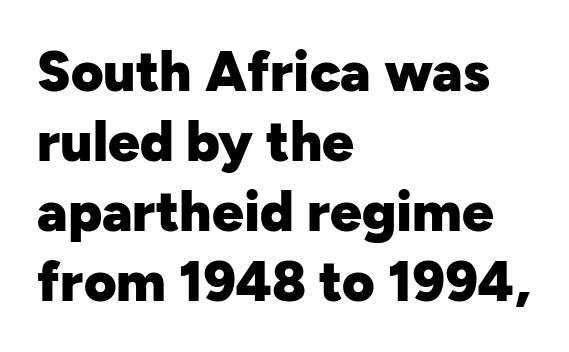
The image shows 56 px heavy sans-serif type, upright; set left-aligned, normal line spacing (1.25x), normal letter spacing, not underlined; low stroke contrast and a medium x-height.
